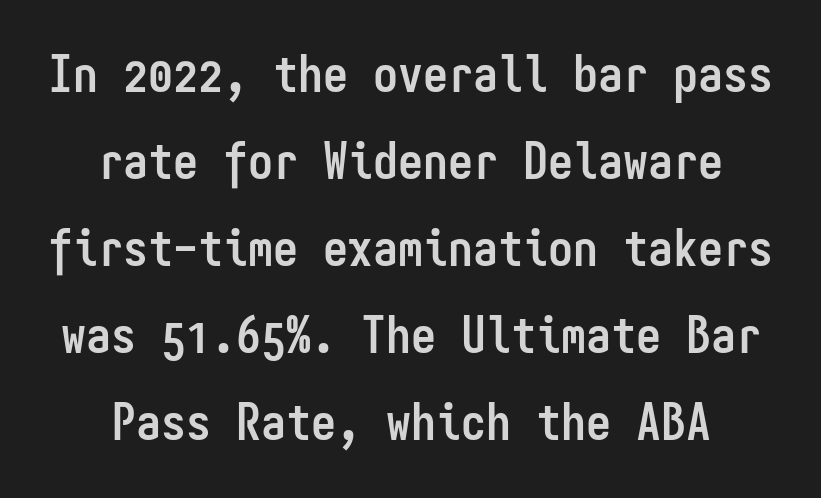
Q: Is the text bold? A: Yes.
Q: Is the text italic (slanted)? A: No, it is upright.
Q: Is the typeface a serif or a sans-serif typeface? A: Sans-serif.
Q: Is the text underlined? A: No.
Q: Is the spacing between letters normal or unusually wide? A: Normal.
Q: Width (condensed, normal, or wide)? A: Condensed.
Q: Stroke contrast? A: Low.
Q: x-height? A: Medium.
Q: Monospaced? A: Yes.
